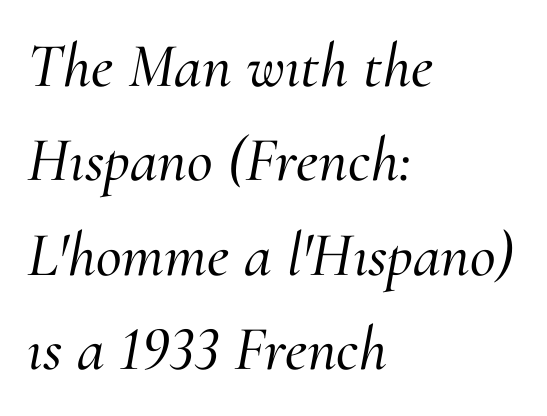
Where is the straight margin? On the left. The characters display serif detailing at their extremities. The line texture is even and compact thanks to regular tracking. When letters slant like this, we call the style italic.
